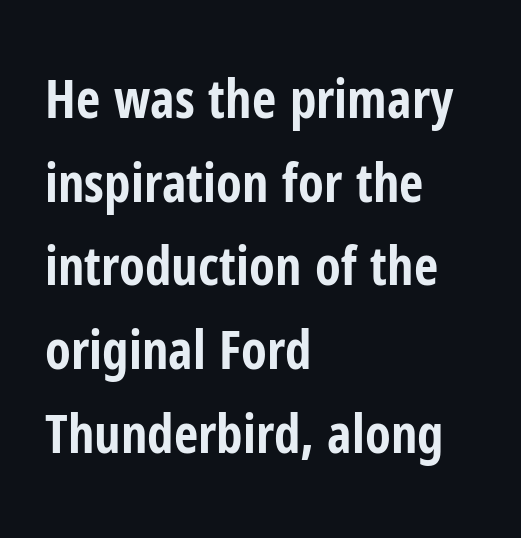
A classic flush-left, rag-right setting is used for this passage. The font's upright variant was chosen for this text. Look at the bottom of the vertical strokes: they stop flat, with no serifs. Weight check: bold — yes, fully.
